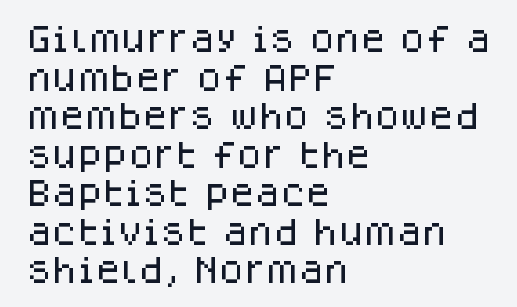
{"serif": "no", "italic": "no", "width": "normal", "stroke_contrast": "low", "x_height": "large", "monospaced": "no", "underline": "no", "align": "left", "line_spacing": "normal", "line_spacing_ratio": 1.33, "letter_spacing": "normal", "letter_spacing_em": 0.0, "glyph_px": 29}
